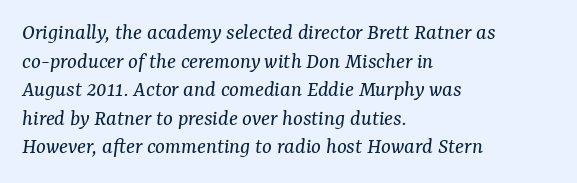
Glance below the letters and you will spot only blank space. Bold? No — there's no thickening of the strokes. This rendering uses left alignment, leaving the right contour irregular. The gaps between neighbouring characters are ordinary and unremarkable. Rendered with sloped, italic letterforms.
